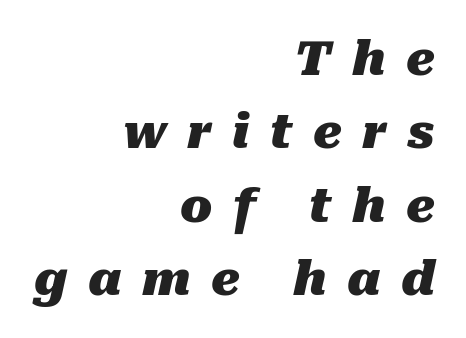
{"italic": "yes", "lean": "right", "slant_degrees": 10, "bold": "yes", "weight": "heavy", "width": "normal", "stroke_contrast": "medium", "x_height": "medium", "monospaced": "no", "underline": "no", "align": "right", "line_spacing": "normal", "line_spacing_ratio": 1.56, "letter_spacing": "wide", "letter_spacing_em": 0.44, "glyph_px": 47}
